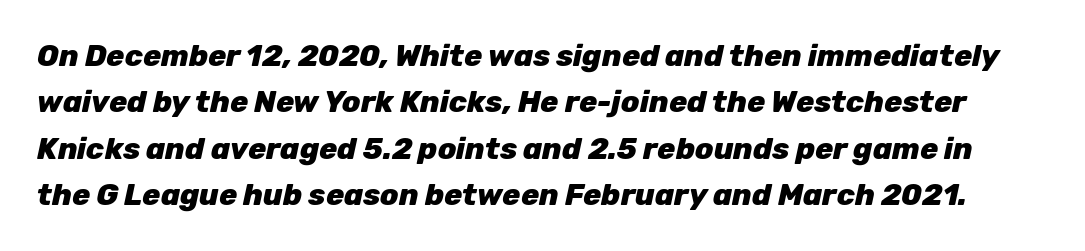
The typography opts for an oblique posture over an upright one. You could call the tracking neutral — neither tight nor loose. Proportional: the letters do not fall into vertical columns. Rows of type keep a routine distance in the vertical direction. Plenty of ink on the page — the face is bold.
